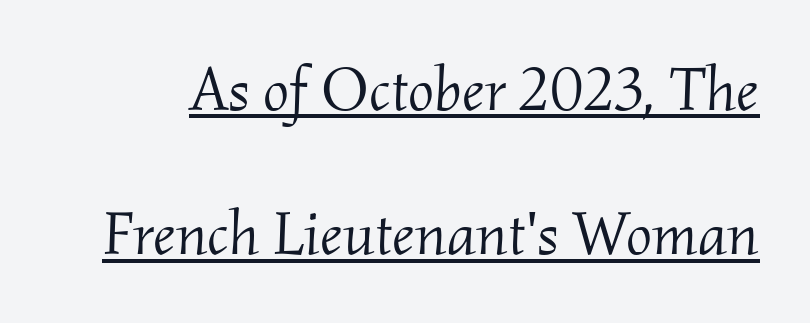
This is serif lettering, the kind often seen in printed books. Decoration check: the copy is underlined. Slant detected: the letters are inclined. Nothing unusual about the tracking: characters are spaced as the font intends. Weight class: somewhere from thin through regular.
